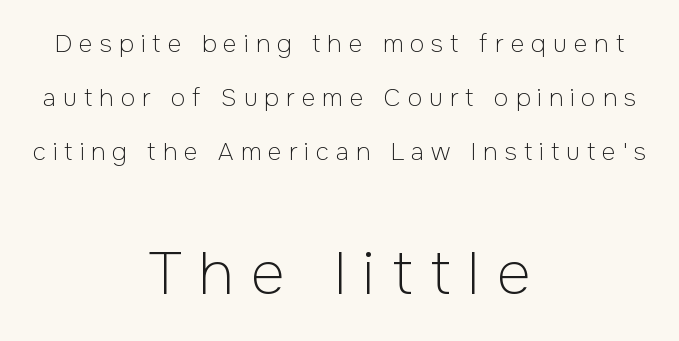
The image shows 59 px light sans-serif type, upright; set centered, loose line spacing (2.24x), unusually wide letter spacing (+0.29 em), not underlined; the second (bottom) block is 2.46x larger; low stroke contrast and a medium x-height.
